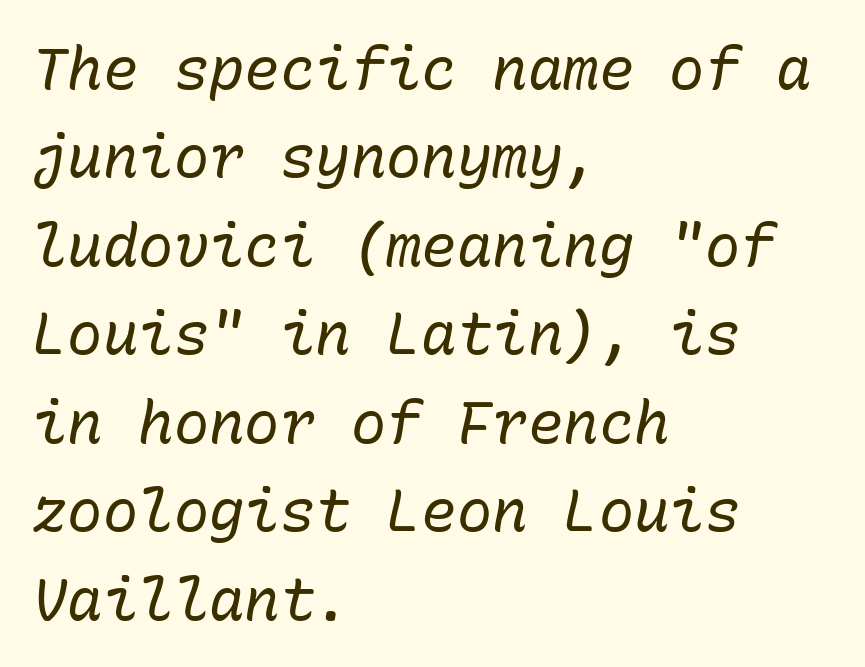
{"italic": "yes", "lean": "right", "slant_degrees": 10, "bold": "no", "weight": "regular", "width": "normal", "stroke_contrast": "low", "x_height": "medium", "monospaced": "yes", "underline": "no", "align": "left", "line_spacing": "normal", "line_spacing_ratio": 1.5, "letter_spacing": "normal", "letter_spacing_em": 0.0, "glyph_px": 59}
